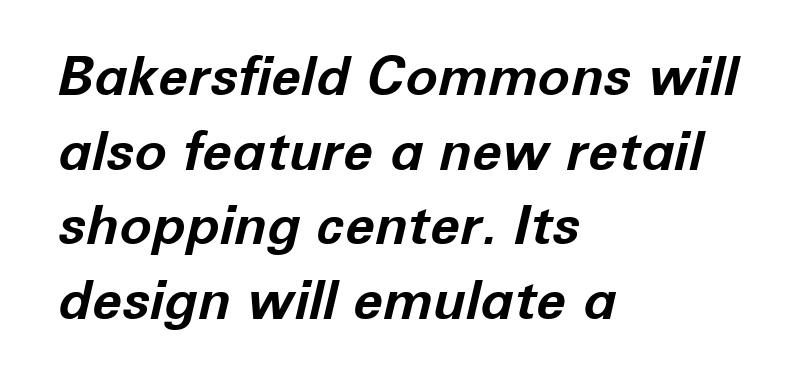
Q: Is the text bold? A: Yes.
Q: Is the text italic (slanted)? A: Yes, it leans right by about 12 degrees.
Q: Is the text underlined? A: No.
Q: How is the paragraph aligned? A: Left-aligned.
Q: Is the spacing between letters normal or unusually wide? A: Normal.
Q: Is the spacing between lines tight, normal or loose? A: Normal.
Q: Width (condensed, normal, or wide)? A: Normal.
Q: Stroke contrast? A: Low.
Q: x-height? A: Medium.
Q: Monospaced? A: No.
